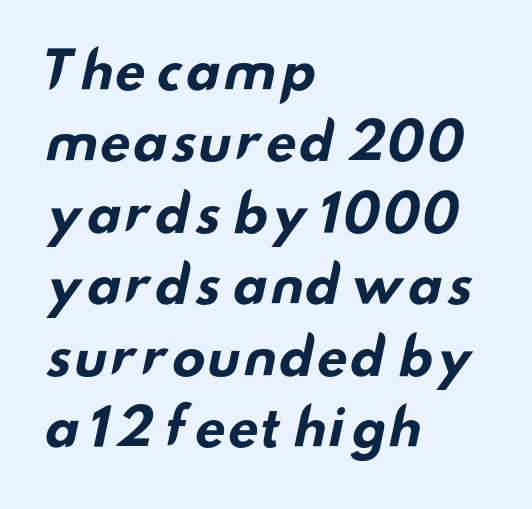
The image shows 51 px bold, wide sans-serif type; set left-aligned, normal line spacing (1.4x), normal letter spacing, not underlined; low stroke contrast and a small x-height.
